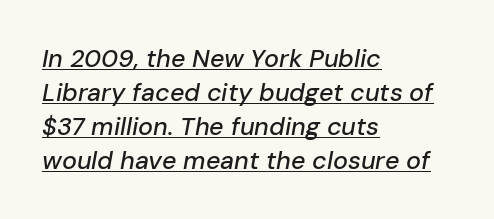
Q: Is the text italic (slanted)? A: Yes, it leans right by about 10 degrees.
Q: Is the text underlined? A: Yes.
Q: How is the paragraph aligned? A: Left-aligned.
Q: Is the spacing between letters normal or unusually wide? A: Normal.
Q: Is the spacing between lines tight, normal or loose? A: Normal.
